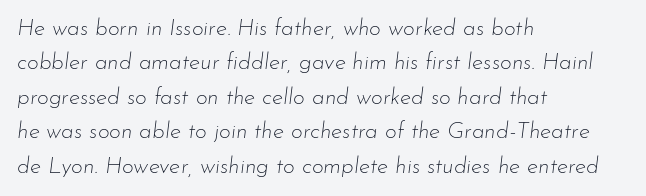
The image shows 23 px text type, italic (leaning right); set left-aligned, normal line spacing (1.5x), normal letter spacing, not underlined.
